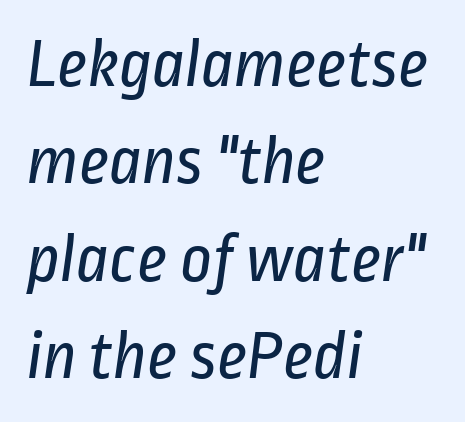
The image shows 70 px regular-weight, condensed sans-serif type; set left-aligned, normal line spacing (1.39x), normal letter spacing, not underlined; low stroke contrast and a medium x-height.
